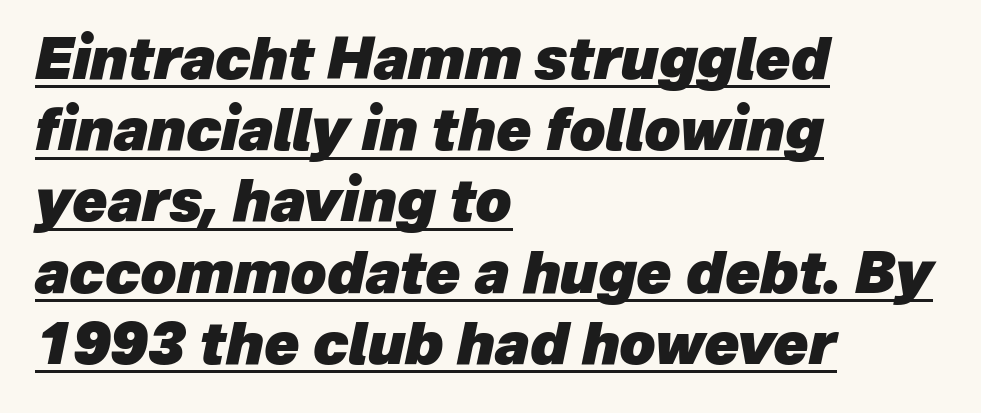
Q: Is the text bold? A: Yes.
Q: Is the text italic (slanted)? A: Yes, it leans right by about 12 degrees.
Q: Is the text underlined? A: Yes.
Q: How is the paragraph aligned? A: Left-aligned.
Q: Is the spacing between letters normal or unusually wide? A: Normal.
Q: Is the spacing between lines tight, normal or loose? A: Normal.
Q: Width (condensed, normal, or wide)? A: Normal.
Q: Stroke contrast? A: Low.
Q: x-height? A: Medium.
Q: Monospaced? A: No.
